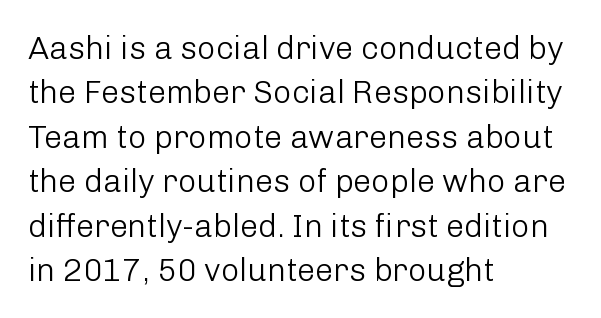
Q: Is the text bold? A: No.
Q: Is the text italic (slanted)? A: No, it is upright.
Q: Is the typeface a serif or a sans-serif typeface? A: Sans-serif.
Q: Is the text underlined? A: No.
Q: How is the paragraph aligned? A: Left-aligned.
Q: Is the spacing between letters normal or unusually wide? A: Normal.
Q: Is the spacing between lines tight, normal or loose? A: Normal.
Q: Width (condensed, normal, or wide)? A: Normal.
Q: Stroke contrast? A: Low.
Q: x-height? A: Medium.
Q: Monospaced? A: No.
